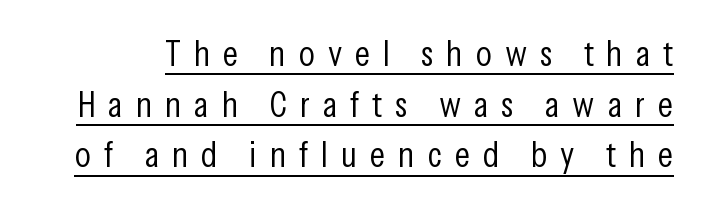
Q: Is the text bold? A: No.
Q: Is the text italic (slanted)? A: No, it is upright.
Q: Is the typeface a serif or a sans-serif typeface? A: Sans-serif.
Q: Is the text underlined? A: Yes.
Q: Is the spacing between letters normal or unusually wide? A: Unusually wide.
Q: Is the spacing between lines tight, normal or loose? A: Normal.
Q: Width (condensed, normal, or wide)? A: Condensed.
Q: Stroke contrast? A: Low.
Q: x-height? A: Medium.
Q: Monospaced? A: No.
